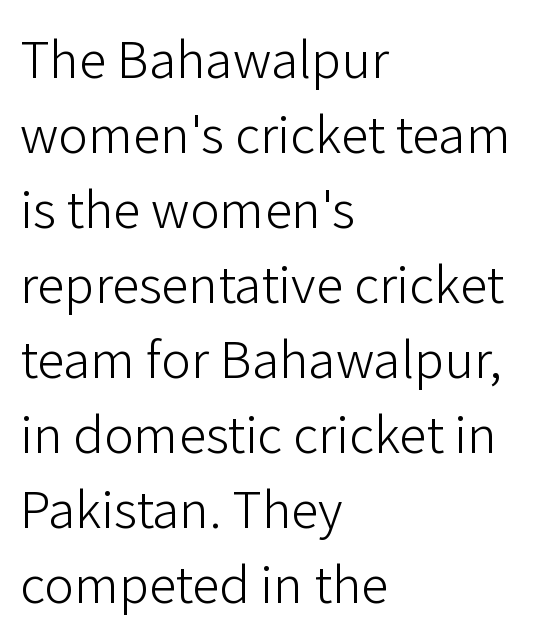
Q: Is the text bold? A: No.
Q: Is the text italic (slanted)? A: No, it is upright.
Q: Is the typeface a serif or a sans-serif typeface? A: Sans-serif.
Q: Is the text underlined? A: No.
Q: How is the paragraph aligned? A: Left-aligned.
Q: Is the spacing between letters normal or unusually wide? A: Normal.
Q: Is the spacing between lines tight, normal or loose? A: Normal.
Q: Width (condensed, normal, or wide)? A: Normal.
Q: Stroke contrast? A: Low.
Q: x-height? A: Medium.
Q: Monospaced? A: No.
